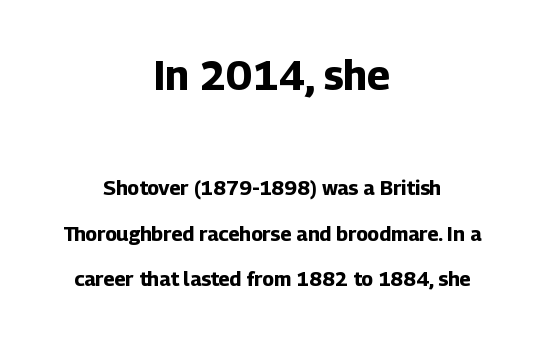
Q: Is the text bold? A: Yes.
Q: Is the text italic (slanted)? A: No, it is upright.
Q: Is the typeface a serif or a sans-serif typeface? A: Sans-serif.
Q: Is the text underlined? A: No.
Q: How is the paragraph aligned? A: Centered.
Q: Is the spacing between letters normal or unusually wide? A: Normal.
Q: Is the spacing between lines tight, normal or loose? A: Loose.
Q: Which block of text is set in a larger size, the first (top) or the second (bottom)? A: The first (top) one.
Q: Width (condensed, normal, or wide)? A: Normal.
Q: Stroke contrast? A: Low.
Q: x-height? A: Medium.
Q: Monospaced? A: No.
